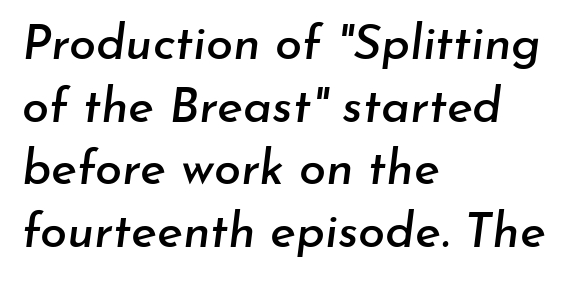
The image shows 49 px text type, italic (leaning right); set left-aligned, normal line spacing (1.28x), normal letter spacing, not underlined; low stroke contrast and a small x-height.
